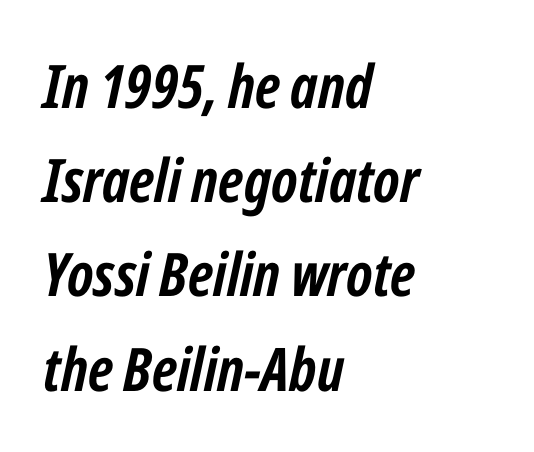
Honestly, the row spacing looks completely unremarkable. The letters advance in unequal steps, a hallmark of proportional type. Weight check: bold — yes, fully. Unmarked baselines from the first word to the last. The compositor pushed each line to the left boundary. The letters are slanted; this is an italic face.
